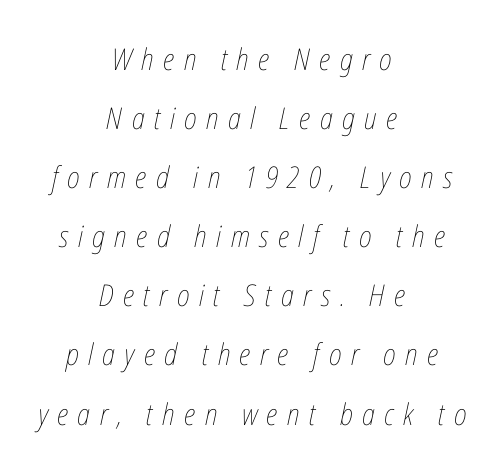
Interline gaps are noticeably wide in this sample. Line starts and ends both wander, symmetrically. Someone cranked the tracking dial way up on this one. Character widths vary here, with narrow letters taking less room than wide ones. This is oblique type, the kind used for emphasis or titles.
